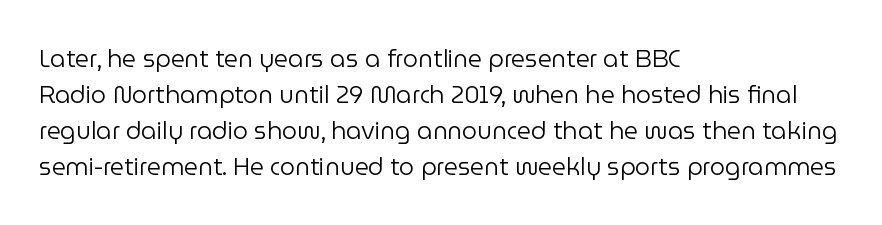
There is no visible air inserted between adjacent glyphs. The rendering anchors every line to the left-hand side. Counters stay open thanks to moderate or lighter strokes. Is there much room between lines? A standard amount, neither cramped nor airy. Type without underlining.
